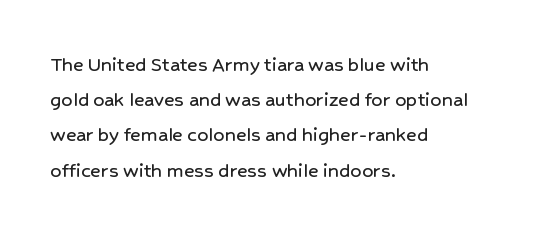
The image shows 22 px text type, upright; set left-aligned, normal line spacing (1.6x), normal letter spacing, not underlined.
